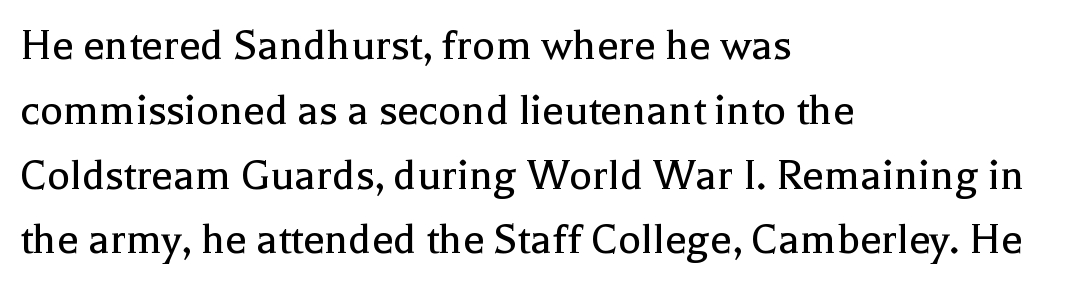
Nothing unusual about the tracking: characters are spaced as the font intends. Evenly set lines give the paragraph a standard silhouette. The lettering holds an erect, upright posture throughout. The face used here is proportionally spaced, like ordinary book or web type. Typeset ragged right — the left edge is the straight one. Heft: none added — not bold.
